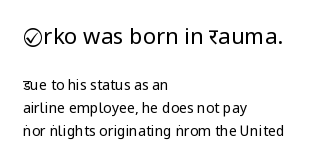
Q: Is the text bold? A: No.
Q: Is the text italic (slanted)? A: No, it is upright.
Q: Is the text underlined? A: No.
Q: How is the paragraph aligned? A: Left-aligned.
Q: Is the spacing between letters normal or unusually wide? A: Normal.
Q: Is the spacing between lines tight, normal or loose? A: Normal.
Q: Which block of text is set in a larger size, the first (top) or the second (bottom)? A: The first (top) one.
